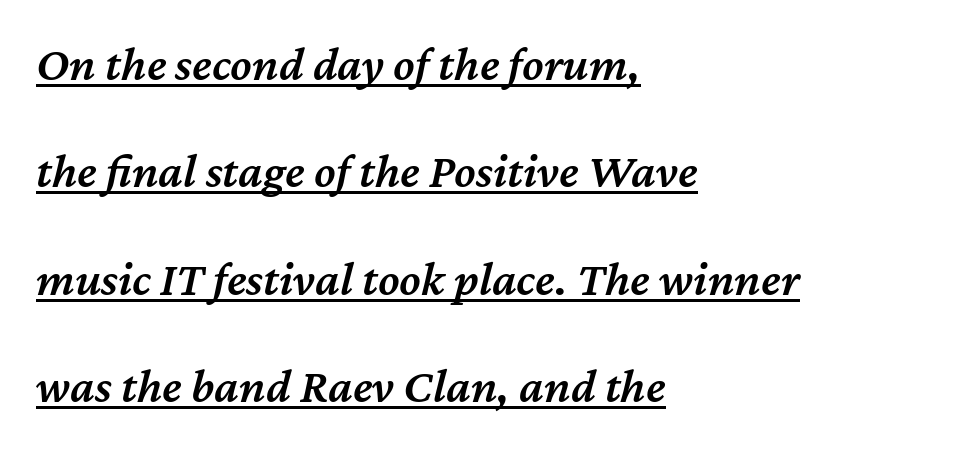
The image shows 49 px semibold type, italic (leaning right); set left-aligned, loose line spacing (2.19x), normal letter spacing, underlined; medium stroke contrast and a medium x-height.
